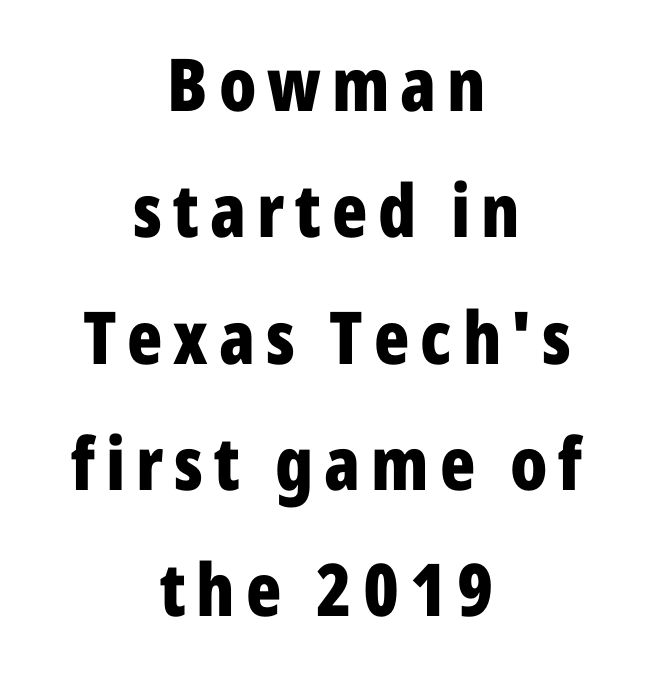
The image shows 73 px bold, condensed sans-serif type, upright; set centered, line spacing 1.73x, not underlined; low stroke contrast and a medium x-height.
